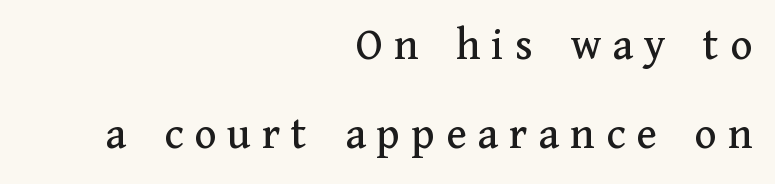
No italicization has been applied; the sample stays upright. A student would call this right alignment; a typographer would say flush right, rag left. You could fit nearly another row in the gap between these rows. Yep, those are serifs on the letters. Think of a printed novel: that variable character pitch is what you see here.
